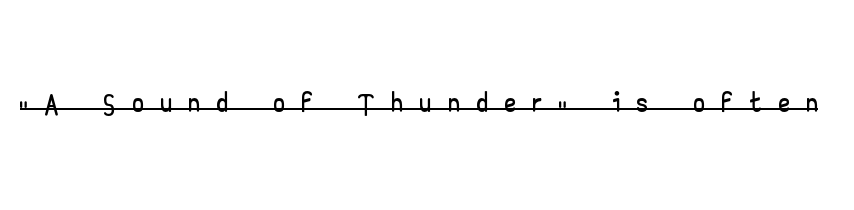
Is this a fixed-width face? No — the glyphs have proportional, varying widths. The specimen reads as upright at a glance. These characters rest on top of a visible drawn line. In terms of letterform style, serifs are entirely absent. The horizontal fit of the characters is loose and conspicuously gappy.
